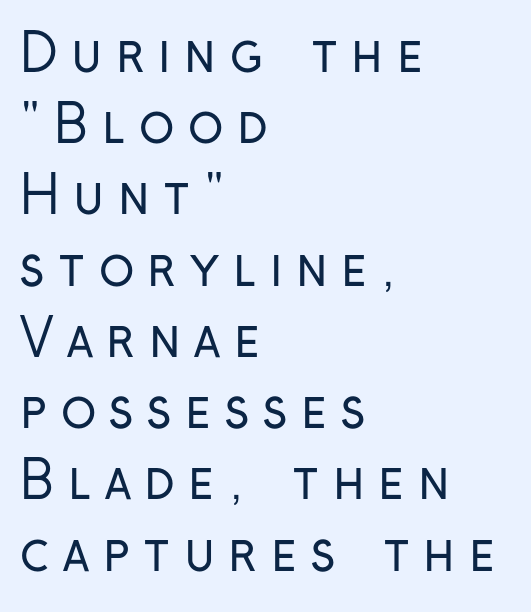
{"serif": "no", "italic": "no", "bold": "no", "weight": "regular", "width": "condensed", "stroke_contrast": "low", "x_height": "medium", "monospaced": "no", "underline": "no", "align": "left", "line_spacing": "normal", "line_spacing_ratio": 1.37, "letter_spacing": "wide", "letter_spacing_em": 0.26, "glyph_px": 52}
